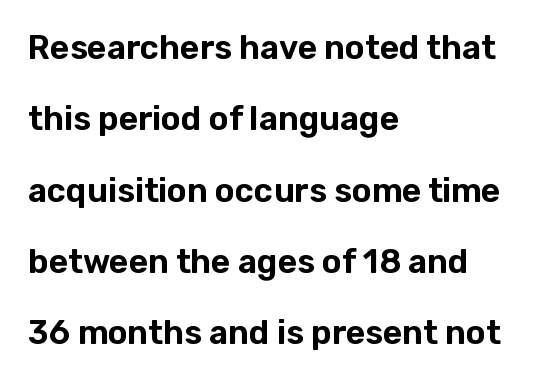
Q: Is the text italic (slanted)? A: No, it is upright.
Q: Is the typeface a serif or a sans-serif typeface? A: Sans-serif.
Q: Is the text underlined? A: No.
Q: How is the paragraph aligned? A: Left-aligned.
Q: Is the spacing between letters normal or unusually wide? A: Normal.
Q: Is the spacing between lines tight, normal or loose? A: Loose.
Q: Width (condensed, normal, or wide)? A: Normal.
Q: Stroke contrast? A: Low.
Q: x-height? A: Medium.
Q: Monospaced? A: No.
